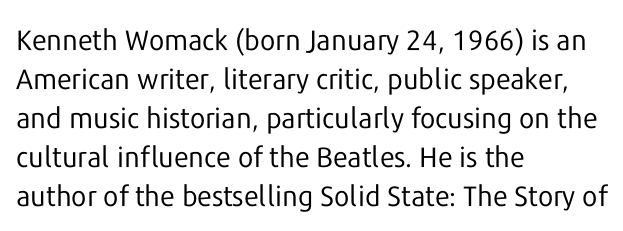
Leftover space on each line is placed entirely after the last word. This rendering leaves character spacing at its baseline value. Quick note: not italic, upright. The specimen omits any rule beneath the text block's lines. The rendering uses a moderate line-height, typical for paragraphs.
